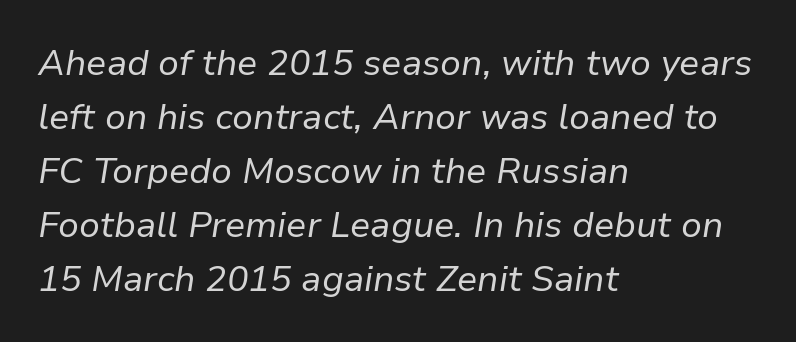
{"italic": "yes", "lean": "right", "slant_degrees": 9, "bold": "no", "weight": "regular", "width": "normal", "stroke_contrast": "low", "x_height": "medium", "monospaced": "no", "underline": "no", "align": "left", "line_spacing": "normal", "line_spacing_ratio": 1.5, "letter_spacing": "normal", "letter_spacing_em": 0.0, "glyph_px": 36}
